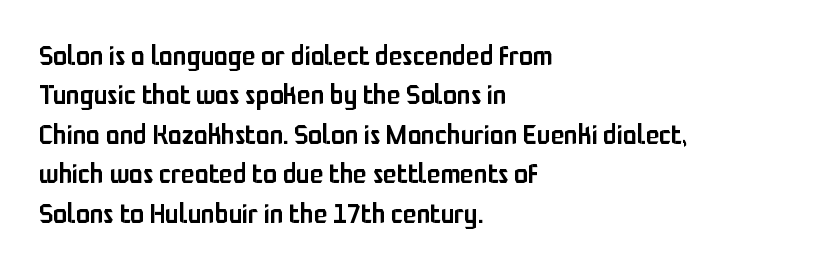
Check the space under the baseline: it is left empty. Quick note: interline space is typical. Slightly chunky letters — semibold, I'd say, not full bold. Each letter keeps its own natural width here, so spacing adapts to shape. Regarding serifs, this sample does without them.
